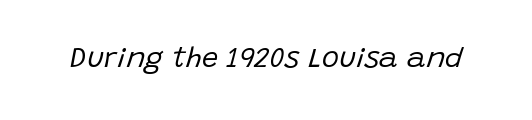
A clean baseline with only descenders dipping below it. Unbolded letterforms with no extra heft. The horizontal fit of the characters is conventional and even. A typesetter would call this proportional, since set widths differ per character. The lettering tilts uniformly, giving the passage an italic look.
